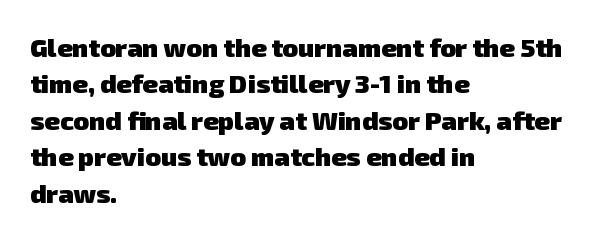
Q: Is the text bold? A: Yes.
Q: Is the text underlined? A: No.
Q: How is the paragraph aligned? A: Left-aligned.
Q: Is the spacing between letters normal or unusually wide? A: Normal.
Q: Is the spacing between lines tight, normal or loose? A: Normal.
